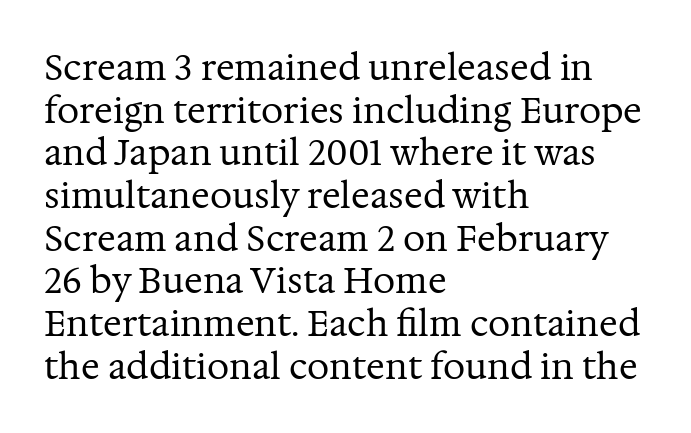
The image shows 35 px regular-weight serif type, upright; set left-aligned, line spacing 1.22x, normal letter spacing, not underlined; medium stroke contrast and a medium x-height.
